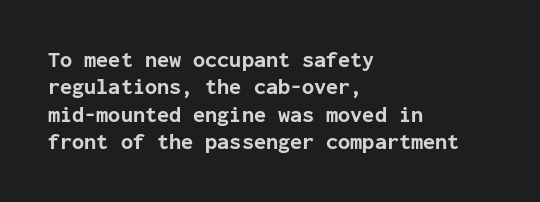
{"italic": "no", "bold": "yes", "underline": "no", "align": "left", "line_spacing_ratio": 1.24, "letter_spacing": "normal", "letter_spacing_em": 0.0, "glyph_px": 22}
